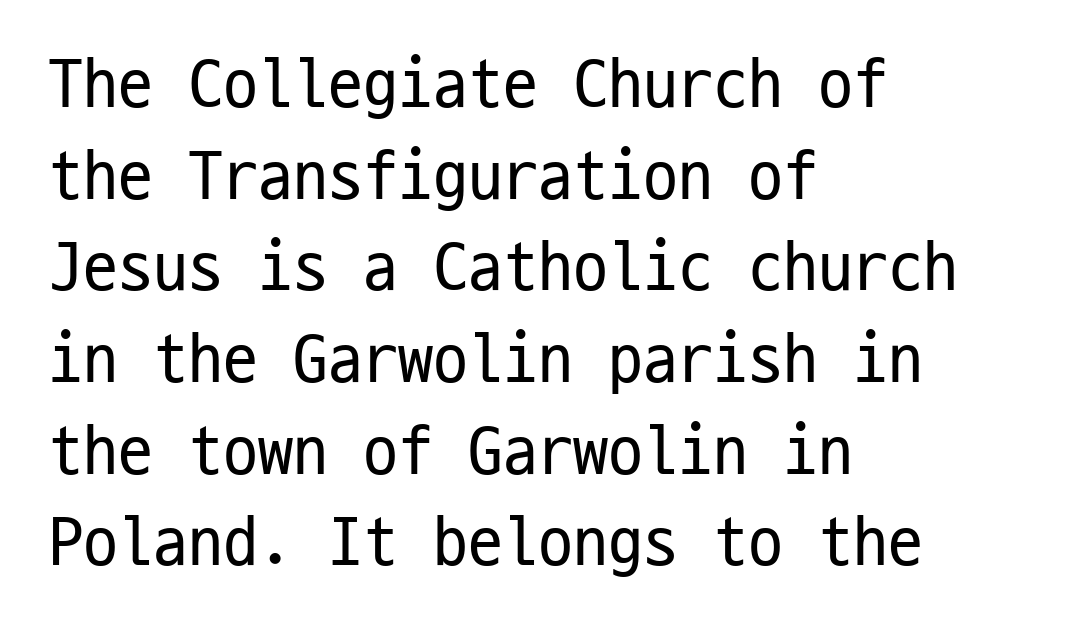
Q: Is the text bold? A: No.
Q: Is the text italic (slanted)? A: No, it is upright.
Q: Is the typeface a serif or a sans-serif typeface? A: Sans-serif.
Q: Is the text underlined? A: No.
Q: How is the paragraph aligned? A: Left-aligned.
Q: Is the spacing between letters normal or unusually wide? A: Normal.
Q: Is the spacing between lines tight, normal or loose? A: Normal.
Q: Width (condensed, normal, or wide)? A: Condensed.
Q: Stroke contrast? A: Low.
Q: x-height? A: Medium.
Q: Monospaced? A: Yes.
